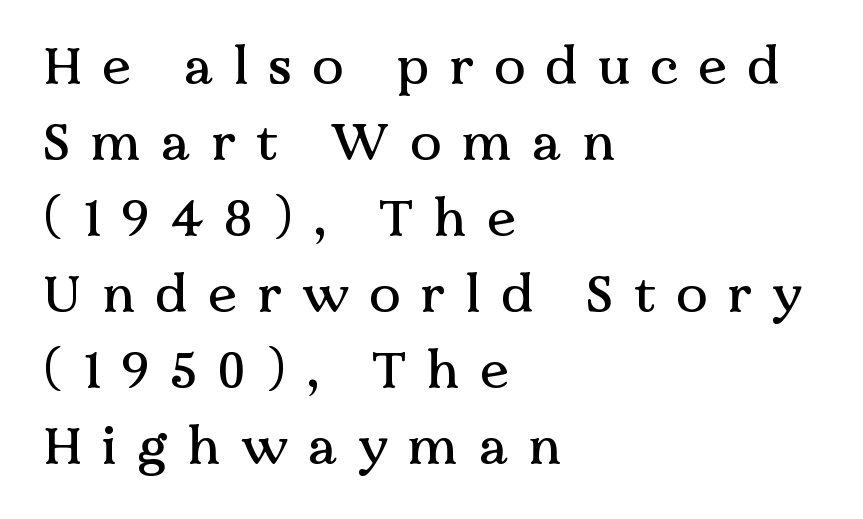
The image shows 52 px serif type, upright; set left-aligned, normal line spacing (1.46x), unusually wide letter spacing (+0.39 em), not underlined; medium stroke contrast and a medium x-height.
